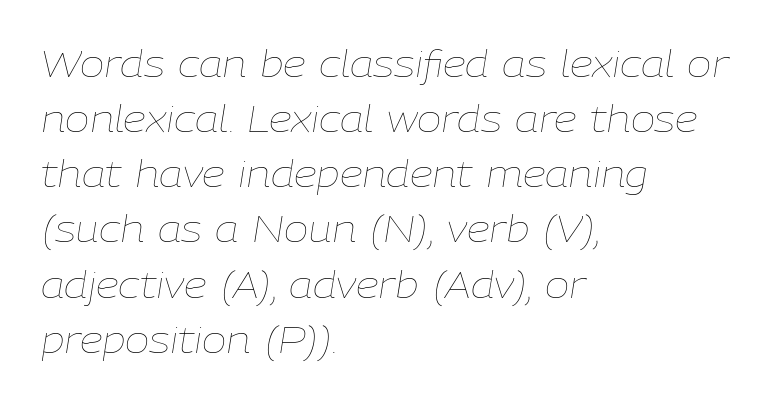
Q: Is the text bold? A: No.
Q: Is the text italic (slanted)? A: Yes, it leans right by about 9 degrees.
Q: Is the text underlined? A: No.
Q: How is the paragraph aligned? A: Left-aligned.
Q: Is the spacing between letters normal or unusually wide? A: Normal.
Q: Is the spacing between lines tight, normal or loose? A: Normal.
Q: Width (condensed, normal, or wide)? A: Normal.
Q: Stroke contrast? A: Low.
Q: x-height? A: Medium.
Q: Monospaced? A: No.
